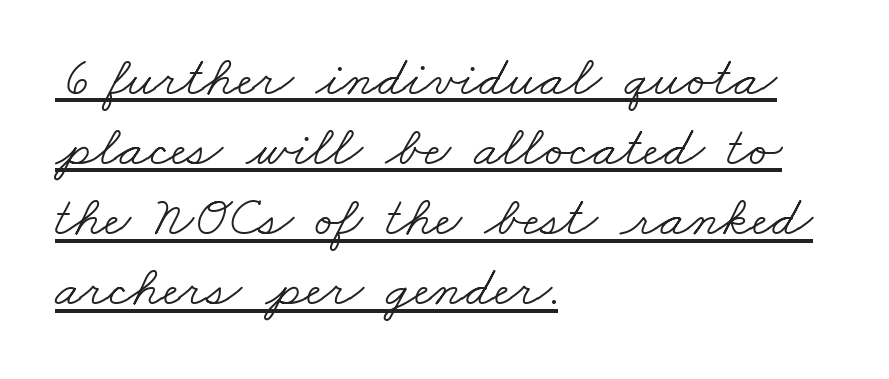
You could not count columns in this text — the font is proportionally spaced. Horizontal alignment here is leftward, the default for most running prose. Counters stay open thanks to moderate or lighter strokes. There is no visible air inserted between adjacent glyphs. Decoration check: the copy is underlined. Observe the serifs anchoring each vertical stroke in this sample.
